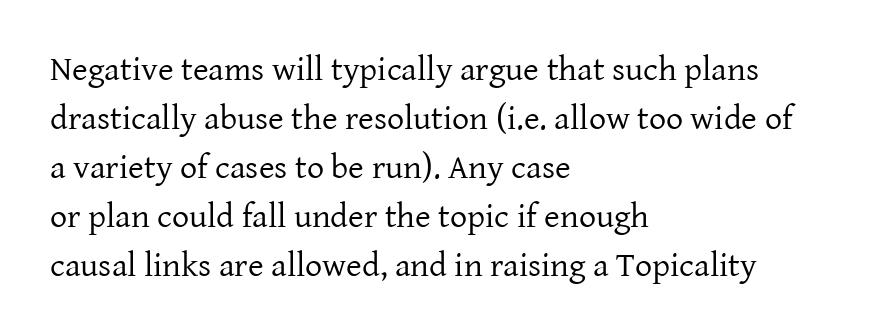
No letter is thick-stroked: the sample isn't bold. Plain, unruled lines of type. The lines sit at an ordinary, default distance from one another. Serif or sans? Serif — the stroke terminals have little feet.
